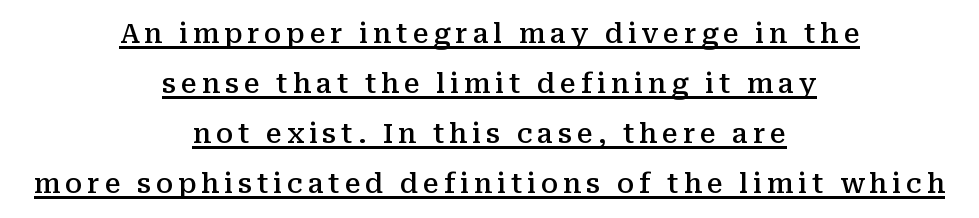
{"serif": "yes", "italic": "no", "bold": "semi", "weight": "semibold", "width": "normal", "stroke_contrast": "medium", "x_height": "medium", "monospaced": "no", "underline": "yes", "align": "center", "line_spacing_ratio": 1.79, "glyph_px": 28}
